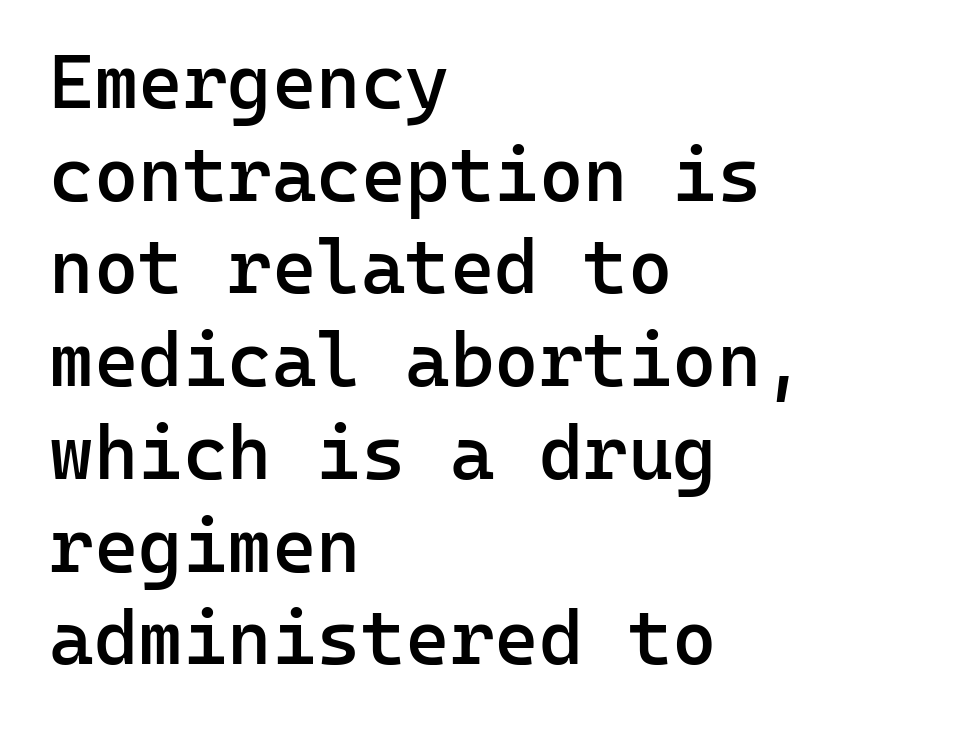
This rendering leaves character spacing at its baseline value. These words are printed semibold, heavier than regular yet not bold. The rag falls on the right side of this text block. Are there feet on the stems? There aren't — it's a sans. Is there any slant? The stems are plumb.
